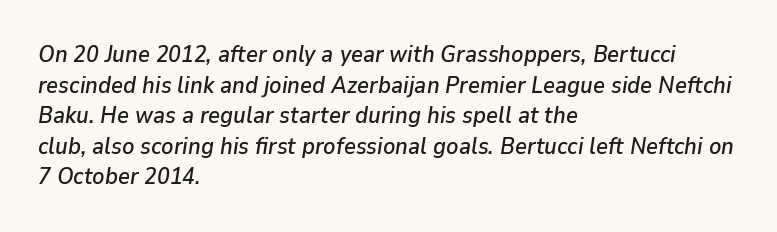
{"italic": "yes", "lean": "right", "slant_degrees": 9, "underline": "no", "align": "left", "line_spacing": "normal", "line_spacing_ratio": 1.33, "letter_spacing": "normal", "letter_spacing_em": 0.0, "glyph_px": 23}
